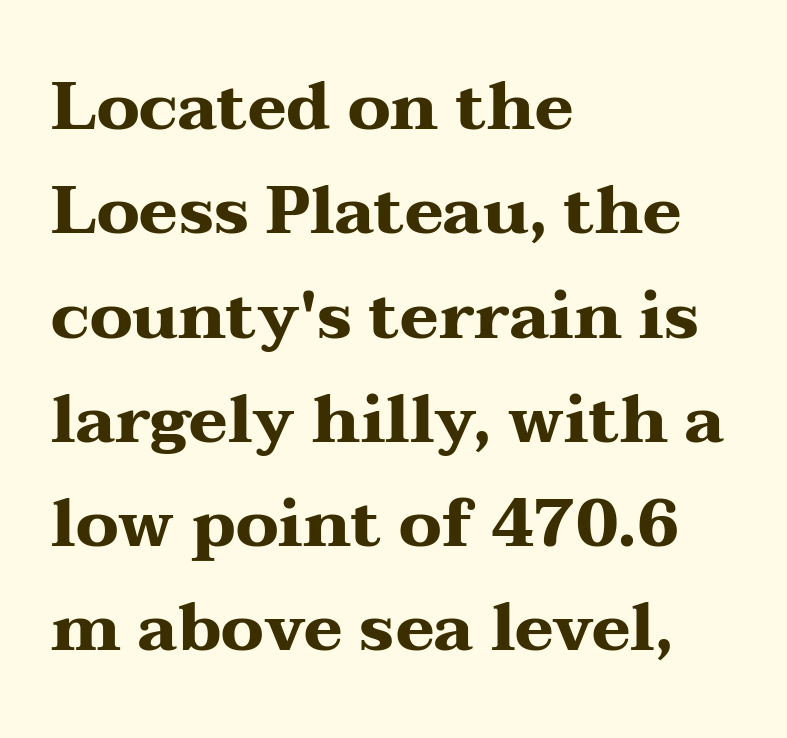
{"serif": "yes", "italic": "no", "bold": "yes", "weight": "heavy", "width": "wide", "stroke_contrast": "medium", "x_height": "medium", "monospaced": "no", "underline": "no", "align": "left", "line_spacing": "normal", "line_spacing_ratio": 1.58, "letter_spacing": "normal", "letter_spacing_em": 0.0, "glyph_px": 66}
